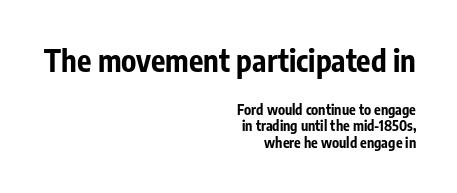
The image shows 30 px bold, condensed sans-serif type, upright; set right-aligned, line spacing 1.17x, normal letter spacing, not underlined; the first (top) block is 2.14x larger; low stroke contrast and a medium x-height.
